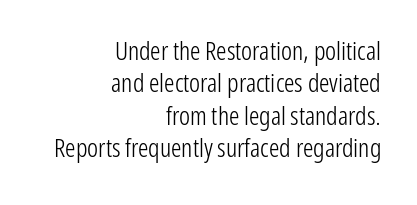
The image shows 26 px text type, upright; set right-aligned, normal line spacing (1.25x), normal letter spacing, not underlined.
